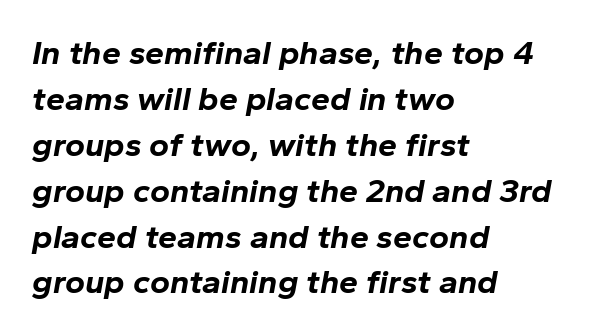
{"italic": "yes", "lean": "right", "slant_degrees": 10, "bold": "yes", "weight": "bold", "width": "normal", "stroke_contrast": "low", "x_height": "medium", "monospaced": "no", "underline": "no", "align": "left", "line_spacing": "normal", "line_spacing_ratio": 1.35, "letter_spacing": "normal", "letter_spacing_em": 0.0, "glyph_px": 34}
